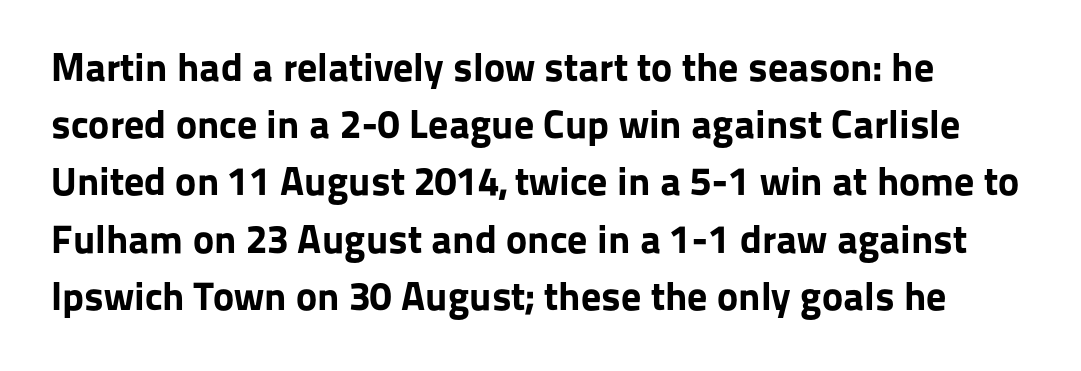
The image shows 40 px bold sans-serif type, upright; set normal line spacing (1.43x), normal letter spacing, not underlined; low stroke contrast and a medium x-height.
